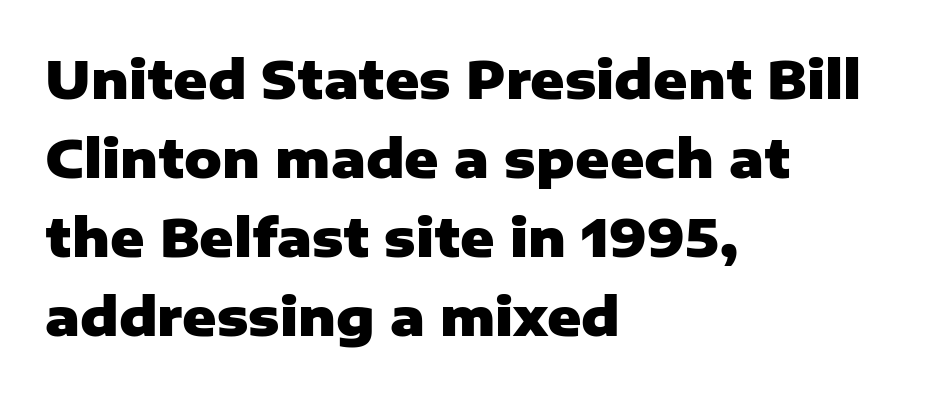
To sum up the face: it is a sans, with no serifs. Lines of text with bare space underneath. The gaps between neighbouring characters are ordinary and unremarkable. Proportional: the letters do not fall into vertical columns.
